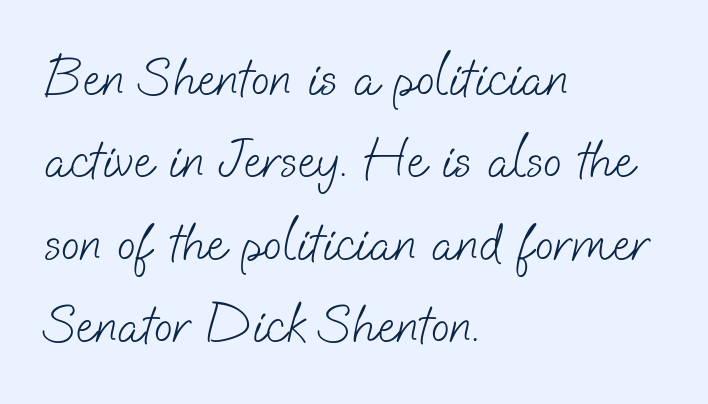
Ink coverage per letter is moderate at most. Just letters on the line, the space beneath them empty. Is this a fixed-width face? No — the glyphs have proportional, varying widths. Casual observation: everything's shoved over to the left.
